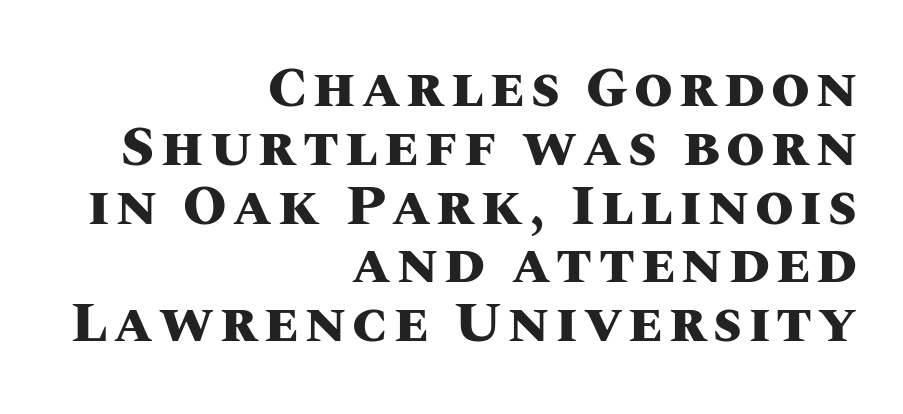
Q: Is the text bold? A: Yes.
Q: Is the text italic (slanted)? A: No, it is upright.
Q: Is the text underlined? A: No.
Q: How is the paragraph aligned? A: Right-aligned.
Q: Is the spacing between lines tight, normal or loose? A: Tight.
Q: Width (condensed, normal, or wide)? A: Normal.
Q: Stroke contrast? A: Medium.
Q: x-height? A: Large.
Q: Monospaced? A: No.
